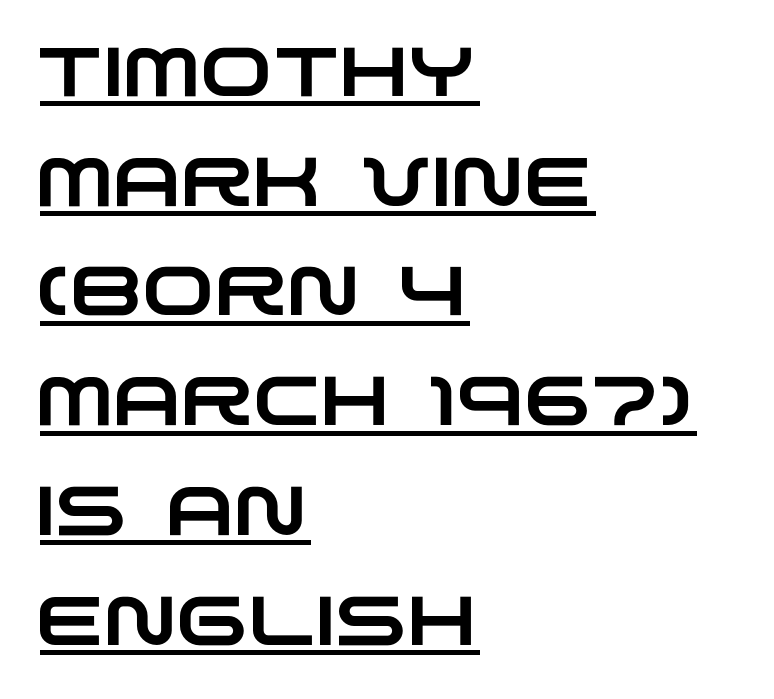
Q: Is the typeface a serif or a sans-serif typeface? A: Sans-serif.
Q: Is the text underlined? A: Yes.
Q: How is the paragraph aligned? A: Left-aligned.
Q: Is the spacing between letters normal or unusually wide? A: Normal.
Q: Is the spacing between lines tight, normal or loose? A: Normal.
Q: Width (condensed, normal, or wide)? A: Wide.
Q: Stroke contrast? A: Low.
Q: x-height? A: Large.
Q: Monospaced? A: No.
